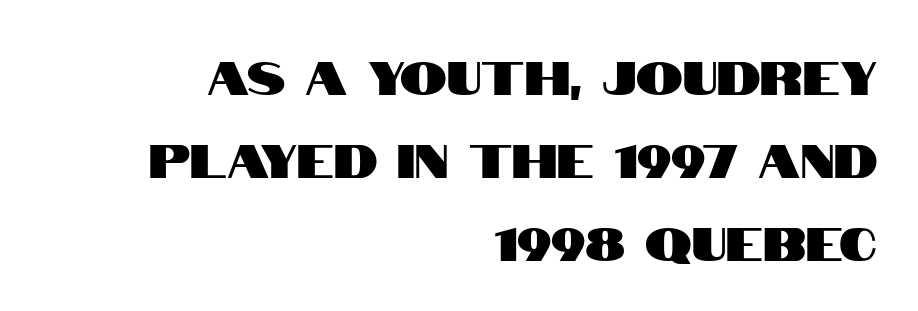
{"serif": "no", "italic": "no", "width": "condensed", "stroke_contrast": "high", "x_height": "large", "monospaced": "no", "underline": "no", "align": "right", "line_spacing_ratio": 1.77, "letter_spacing": "normal", "letter_spacing_em": 0.0, "glyph_px": 47}
